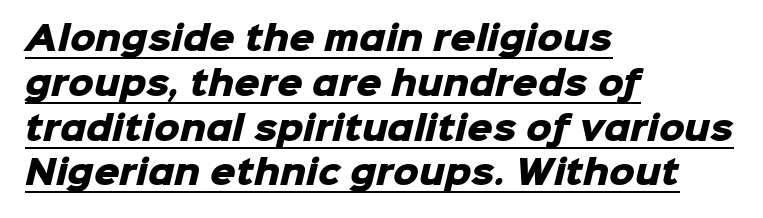
{"serif": "no", "bold": "yes", "weight": "heavy", "width": "normal", "stroke_contrast": "low", "x_height": "medium", "monospaced": "no", "underline": "yes", "align": "left", "line_spacing": "normal", "line_spacing_ratio": 1.4, "letter_spacing": "normal", "letter_spacing_em": 0.0, "glyph_px": 32}
